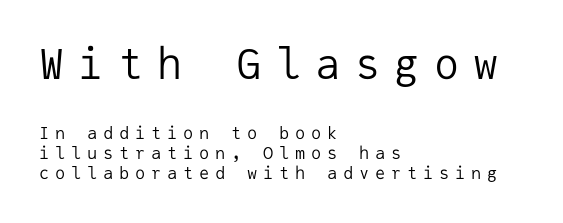
The image shows 42 px regular-weight sans-serif type, upright, monospaced; set left-aligned, line spacing 1.18x, unusually wide letter spacing (+0.34 em), not underlined; the first (top) block is 2.47x larger; low stroke contrast and a medium x-height.
